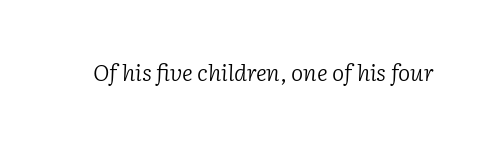
Q: Is the text bold? A: No.
Q: Is the text italic (slanted)? A: Yes, it leans right by about 2 degrees.
Q: Is the text underlined? A: No.
Q: Is the spacing between letters normal or unusually wide? A: Normal.
